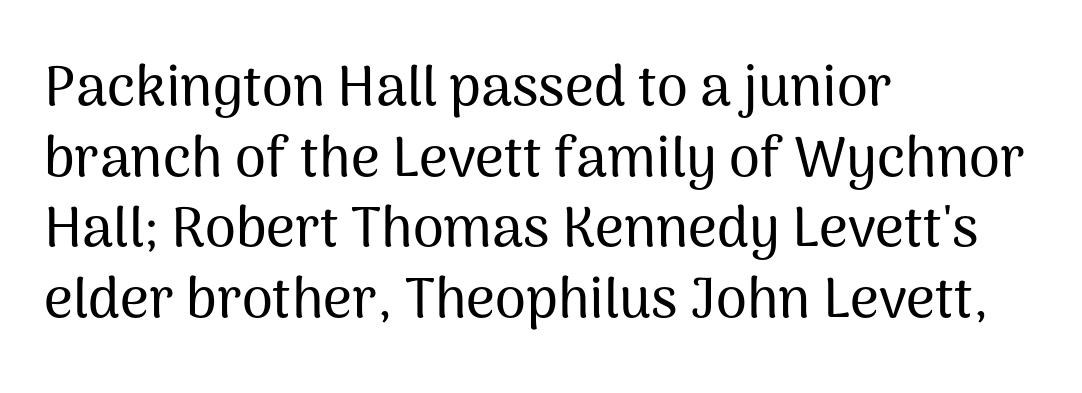
Q: Is the text italic (slanted)? A: No, it is upright.
Q: Is the typeface a serif or a sans-serif typeface? A: Sans-serif.
Q: Is the text underlined? A: No.
Q: How is the paragraph aligned? A: Left-aligned.
Q: Is the spacing between letters normal or unusually wide? A: Normal.
Q: Is the spacing between lines tight, normal or loose? A: Normal.
Q: Width (condensed, normal, or wide)? A: Normal.
Q: Stroke contrast? A: Medium.
Q: x-height? A: Medium.
Q: Monospaced? A: No.
